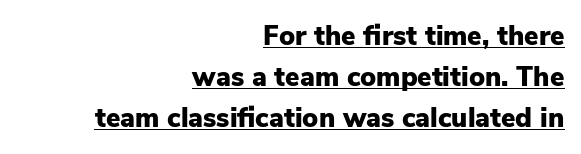
The image shows 27 px bold type, upright; set right-aligned, normal line spacing (1.51x), normal letter spacing, underlined.
